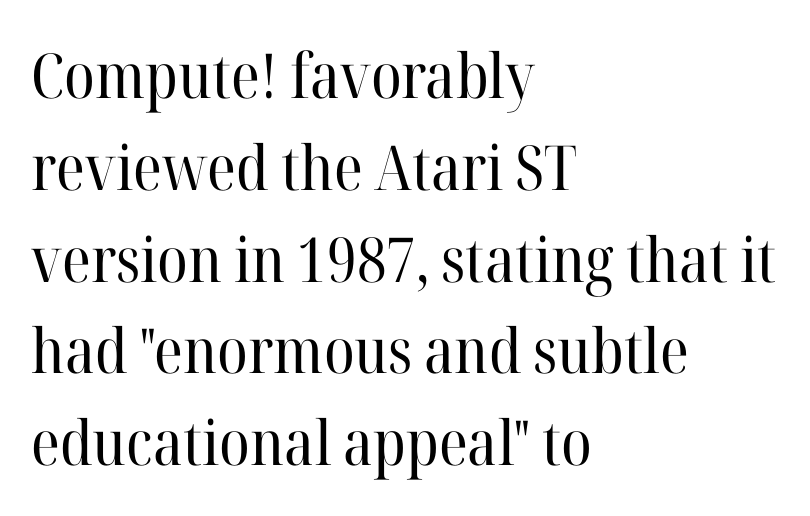
The image shows 62 px regular-weight serif type, upright; set left-aligned, normal line spacing (1.48x), normal letter spacing, not underlined; high stroke contrast and a medium x-height.
